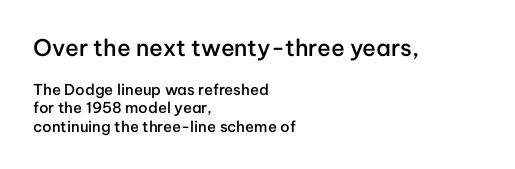
{"italic": "no", "bold": "semi", "underline": "no", "align": "left", "line_spacing_ratio": 1.23, "letter_spacing": "normal", "letter_spacing_em": 0.0, "larger_block": "first", "size_ratio": 1.53, "glyph_px": 23}
